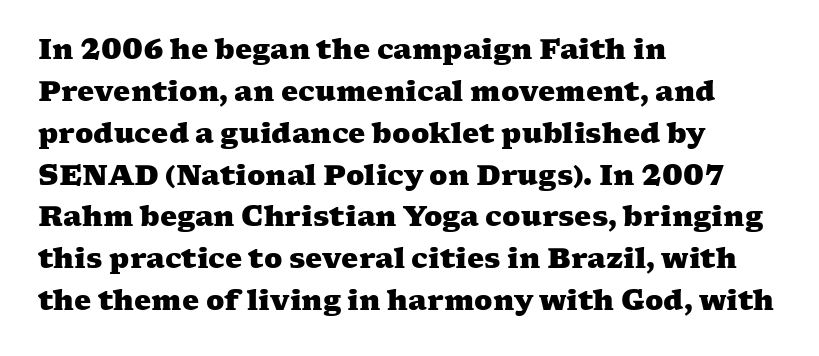
The image shows 27 px bold type; set left-aligned, normal line spacing (1.55x), normal letter spacing, not underlined.
